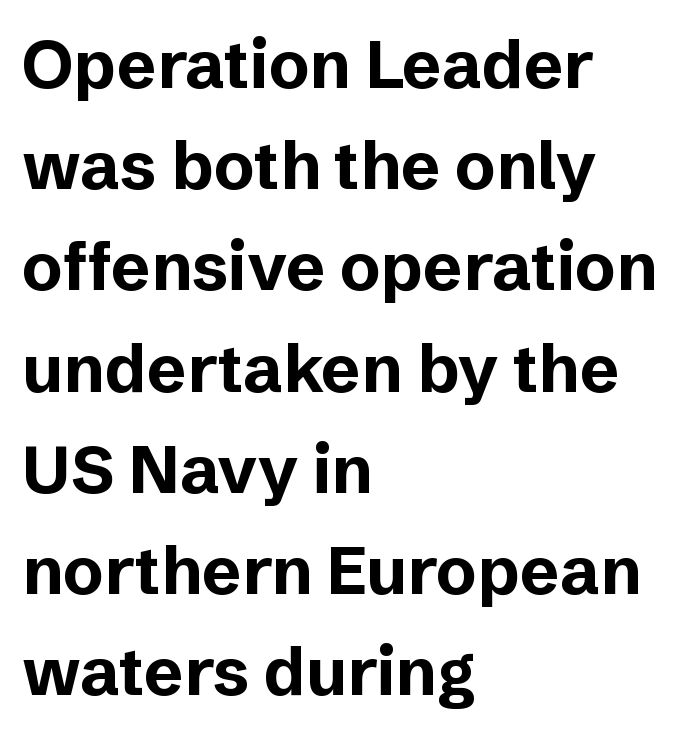
The image shows 67 px bold sans-serif type, upright; set left-aligned, normal line spacing (1.51x), normal letter spacing, not underlined; low stroke contrast and a medium x-height.
